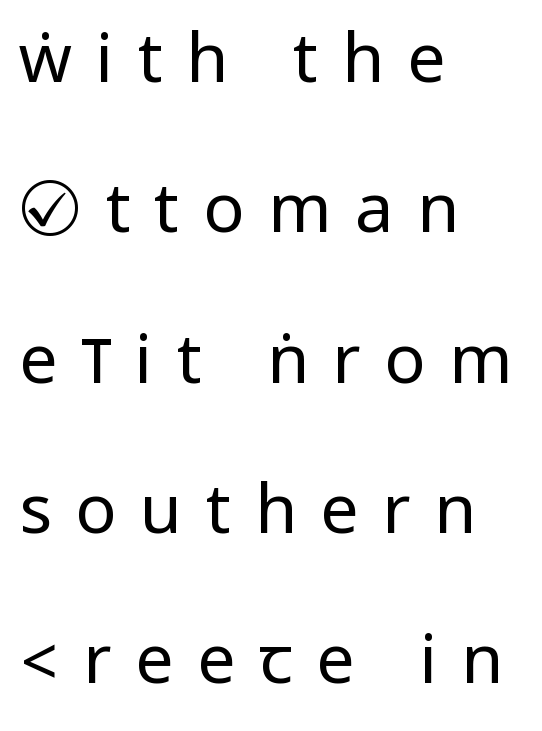
Q: Is the text bold? A: No.
Q: Is the text italic (slanted)? A: No, it is upright.
Q: Is the typeface a serif or a sans-serif typeface? A: Sans-serif.
Q: Is the text underlined? A: No.
Q: How is the paragraph aligned? A: Left-aligned.
Q: Is the spacing between letters normal or unusually wide? A: Unusually wide.
Q: Is the spacing between lines tight, normal or loose? A: Loose.
Q: Width (condensed, normal, or wide)? A: Condensed.
Q: Stroke contrast? A: Low.
